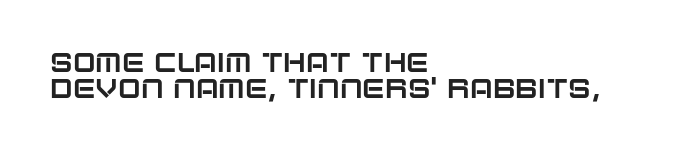
Honestly, there is no underline to notice here at all. This is roman type, the default non-slanted kind. This block would grow much taller if given ordinary leading; it's compressed now. Leftover space on each line is placed entirely after the last word. The rendering keeps characters at their native spacing.
